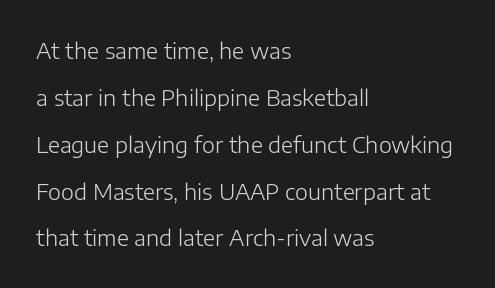
The image shows 22 px text type, upright; set left-aligned, loose line spacing (2.13x), normal letter spacing, not underlined.
